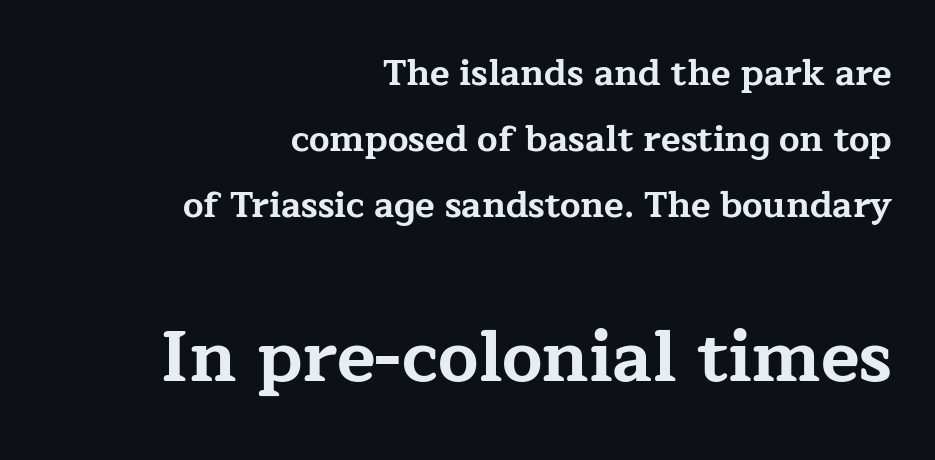
{"serif": "yes", "italic": "no", "bold": "yes", "weight": "bold", "width": "wide", "stroke_contrast": "low", "x_height": "medium", "monospaced": "no", "underline": "no", "align": "right", "line_spacing_ratio": 1.84, "letter_spacing": "normal", "letter_spacing_em": 0.0, "larger_block": "second", "size_ratio": 1.97, "glyph_px": 71}
